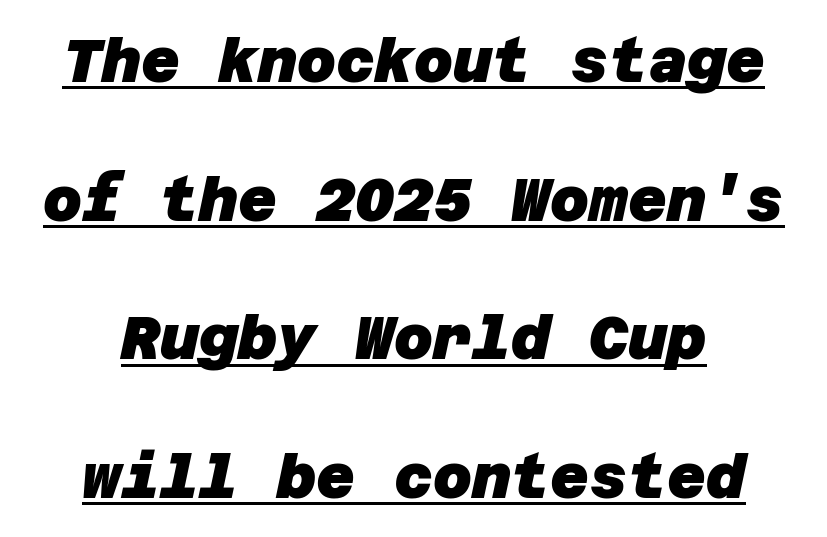
A typesetter would call this leading open, well beyond the default. Underline: present. Stroke thickness is high; the sample reads as a true bold. Each word holds together tightly as a unit, with standard inter-letter gaps.
